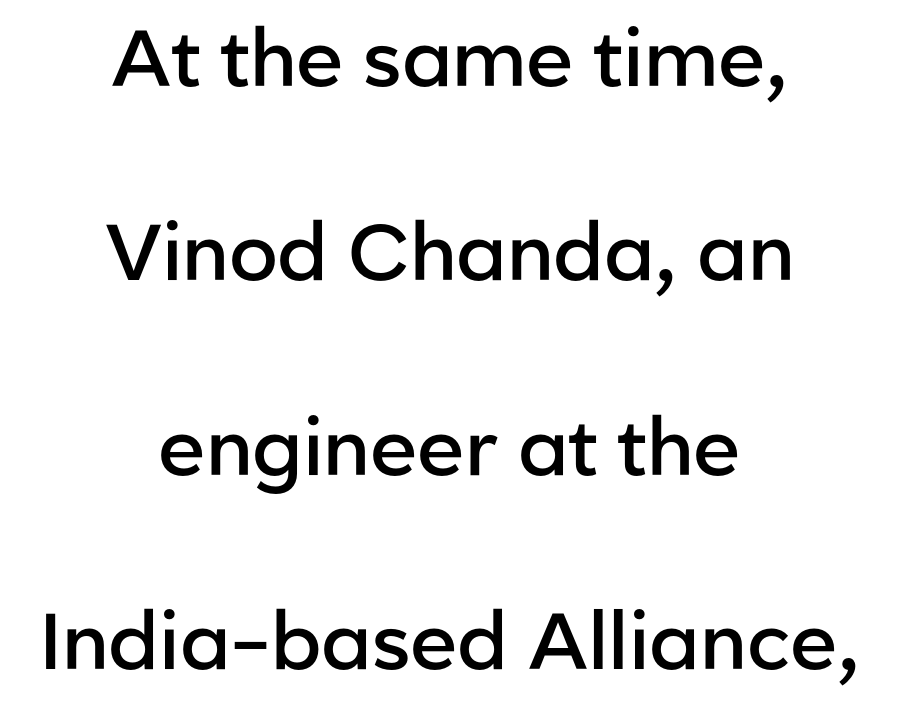
{"serif": "no", "italic": "no", "bold": "semi", "weight": "semibold", "width": "normal", "stroke_contrast": "low", "x_height": "medium", "monospaced": "no", "underline": "no", "align": "center", "line_spacing": "loose", "line_spacing_ratio": 2.46, "letter_spacing": "normal", "letter_spacing_em": 0.0, "glyph_px": 79}
